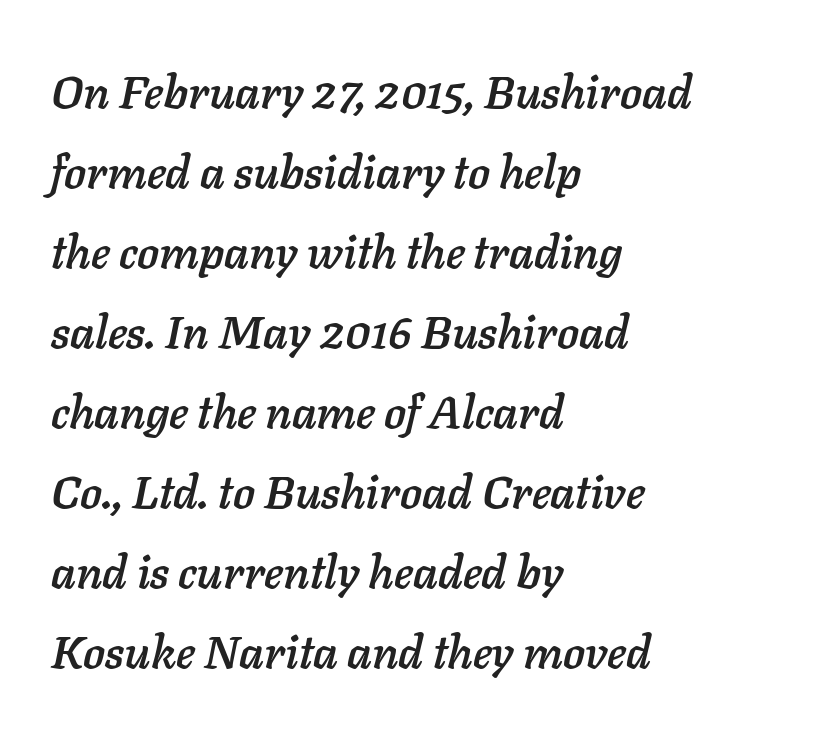
Observe the ordinary spacing: letters are neighbours, not strangers. The typesetter chose a ragged-right arrangement here. Each letter keeps its own natural width here, so spacing adapts to shape. Designer's note — italics engaged.
